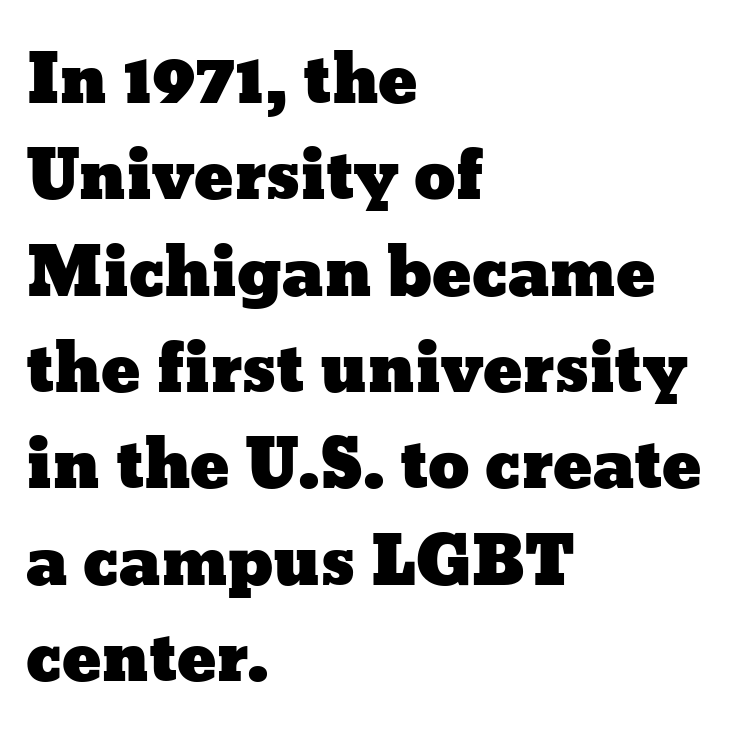
Q: Is the text italic (slanted)? A: No, it is upright.
Q: Is the text underlined? A: No.
Q: How is the paragraph aligned? A: Left-aligned.
Q: Is the spacing between letters normal or unusually wide? A: Normal.
Q: Is the spacing between lines tight, normal or loose? A: Normal.
Q: Width (condensed, normal, or wide)? A: Wide.
Q: Stroke contrast? A: Low.
Q: x-height? A: Medium.
Q: Monospaced? A: No.
